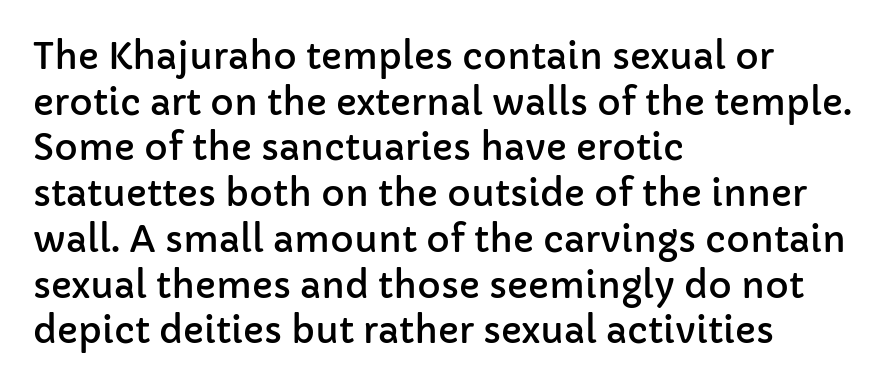
{"serif": "no", "italic": "no", "width": "normal", "stroke_contrast": "low", "x_height": "medium", "monospaced": "no", "underline": "no", "align": "left", "line_spacing": "normal", "line_spacing_ratio": 1.27, "letter_spacing": "normal", "letter_spacing_em": 0.0, "glyph_px": 36}
